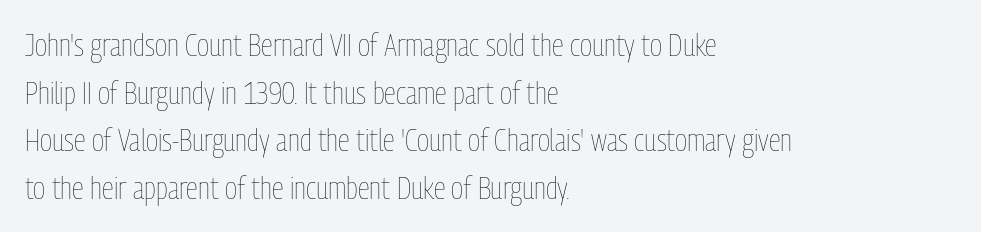
{"italic": "no", "bold": "no", "weight": "thin", "width": "condensed", "stroke_contrast": "low", "x_height": "medium", "monospaced": "no", "underline": "no", "align": "left", "line_spacing": "normal", "line_spacing_ratio": 1.54, "letter_spacing": "normal", "letter_spacing_em": 0.0, "glyph_px": 31}
